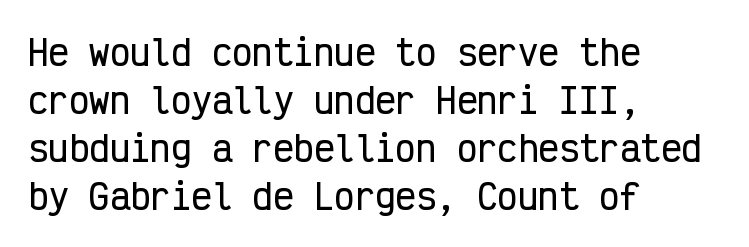
The image shows 34 px condensed sans-serif type, upright, monospaced; set left-aligned, normal line spacing (1.41x), normal letter spacing, not underlined; low stroke contrast and a medium x-height.
